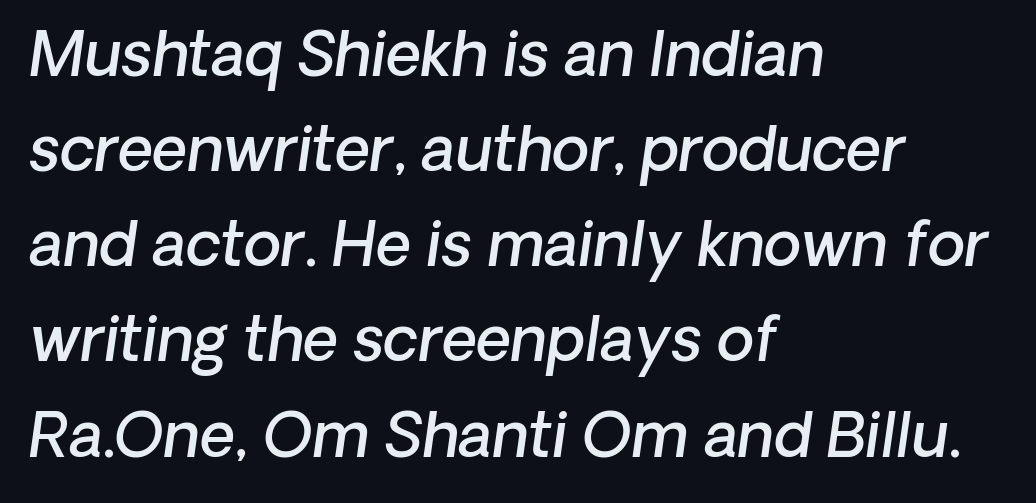
Q: Is the text bold? A: Semi-bold.
Q: Is the typeface a serif or a sans-serif typeface? A: Sans-serif.
Q: Is the text underlined? A: No.
Q: How is the paragraph aligned? A: Left-aligned.
Q: Is the spacing between letters normal or unusually wide? A: Normal.
Q: Is the spacing between lines tight, normal or loose? A: Normal.
Q: Width (condensed, normal, or wide)? A: Normal.
Q: Stroke contrast? A: Low.
Q: x-height? A: Medium.
Q: Monospaced? A: No.
